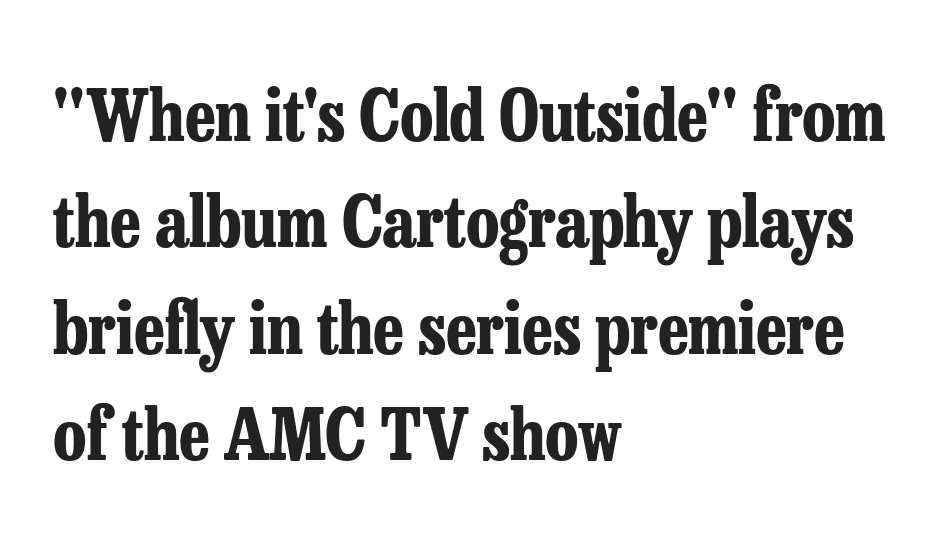
The specimen omits any rule beneath the text block's lines. A student would call this left alignment; a typographer would say flush left, rag right. Vertical spacing — default. Each letter keeps its own natural width here, so spacing adapts to shape.
